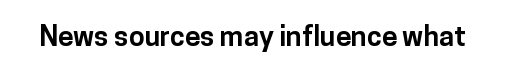
The image shows 28 px bold sans-serif type, upright; set normal letter spacing, not underlined; low stroke contrast and a medium x-height.
